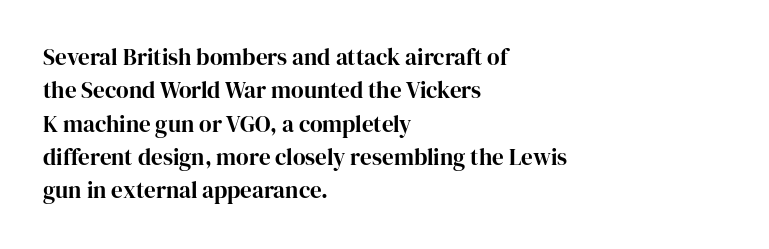
Q: Is the text italic (slanted)? A: No, it is upright.
Q: Is the text underlined? A: No.
Q: How is the paragraph aligned? A: Left-aligned.
Q: Is the spacing between letters normal or unusually wide? A: Normal.
Q: Is the spacing between lines tight, normal or loose? A: Normal.
